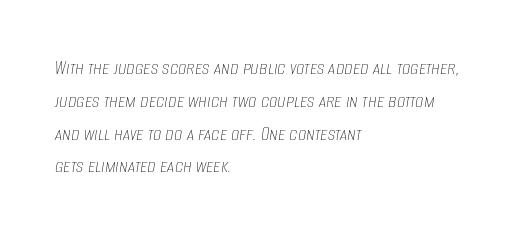
Q: Is the text bold? A: No.
Q: Is the text italic (slanted)? A: Yes, it leans right by about 8 degrees.
Q: Is the text underlined? A: No.
Q: How is the paragraph aligned? A: Left-aligned.
Q: Is the spacing between letters normal or unusually wide? A: Normal.
Q: Is the spacing between lines tight, normal or loose? A: Normal.
